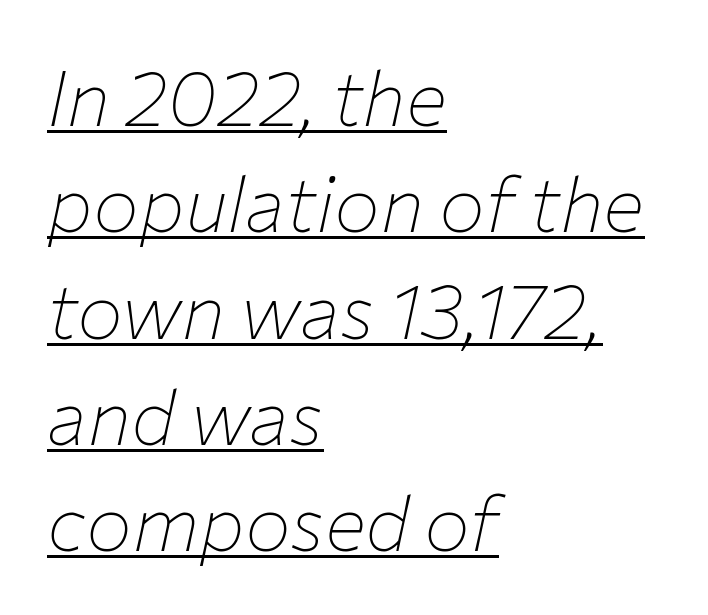
{"italic": "yes", "lean": "right", "slant_degrees": 12, "bold": "no", "weight": "thin", "width": "normal", "stroke_contrast": "low", "x_height": "medium", "monospaced": "no", "underline": "yes", "align": "left", "line_spacing": "normal", "line_spacing_ratio": 1.38, "letter_spacing": "normal", "letter_spacing_em": 0.0, "glyph_px": 77}
